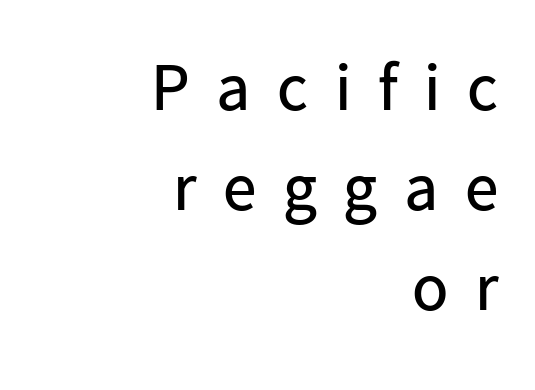
The image shows 67 px regular-weight sans-serif type, upright; set right-aligned, normal line spacing (1.49x), unusually wide letter spacing (+0.4 em), not underlined; low stroke contrast and a medium x-height.
